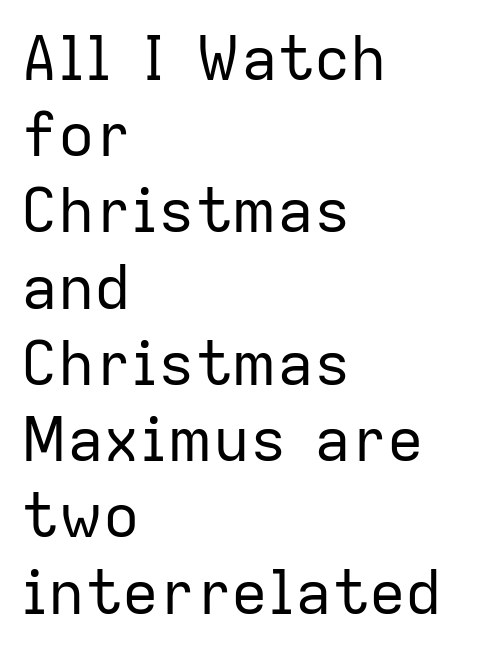
The image shows 61 px regular-weight sans-serif type, upright; set left-aligned, normal line spacing (1.25x), normal letter spacing, not underlined; low stroke contrast and a medium x-height.
